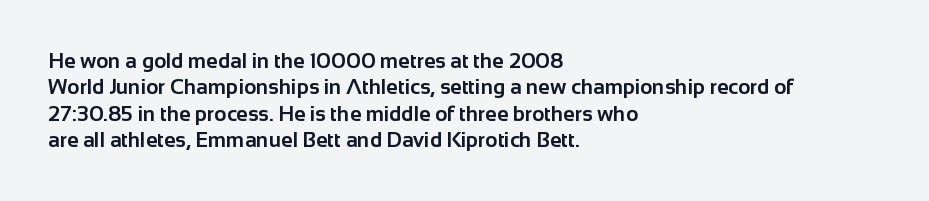
The image shows 21 px bold type, upright; set left-aligned, normal line spacing (1.26x), normal letter spacing, not underlined.
